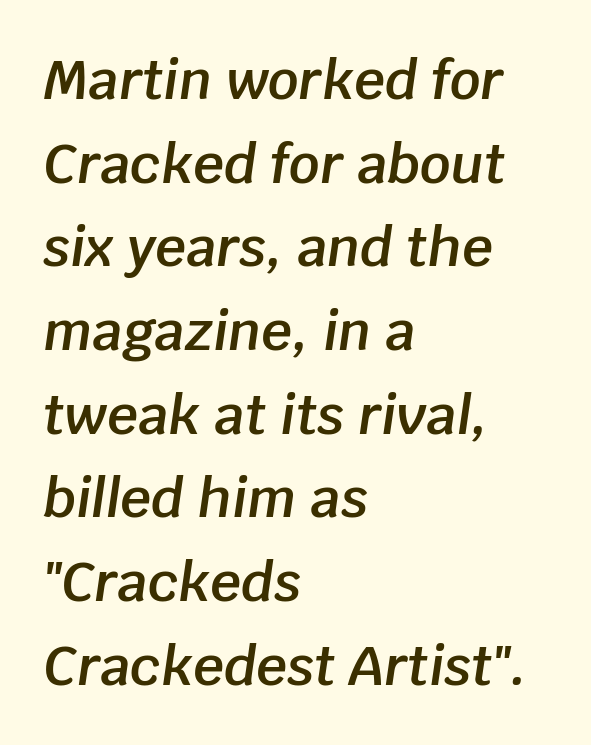
The image shows 54 px semibold type, italic (leaning right); set left-aligned, normal line spacing (1.55x), normal letter spacing, not underlined; low stroke contrast and a large x-height.
